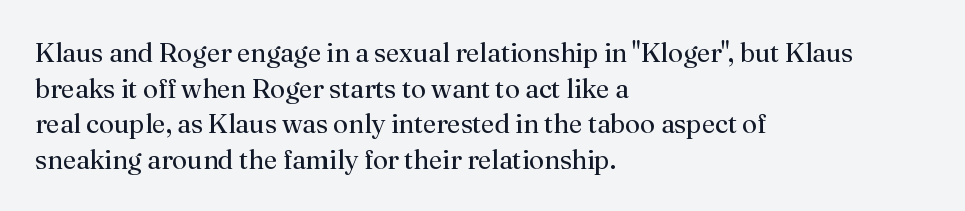
Q: Is the text bold? A: No.
Q: Is the text italic (slanted)? A: No, it is upright.
Q: Is the text underlined? A: No.
Q: How is the paragraph aligned? A: Left-aligned.
Q: Is the spacing between letters normal or unusually wide? A: Normal.
Q: Is the spacing between lines tight, normal or loose? A: Normal.
